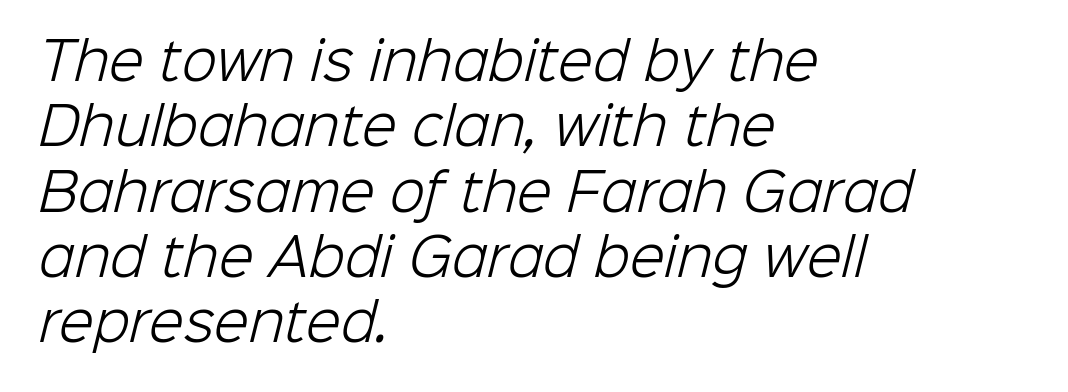
{"serif": "no", "bold": "no", "weight": "light", "width": "normal", "stroke_contrast": "low", "x_height": "medium", "monospaced": "no", "underline": "no", "align": "left", "line_spacing": "normal", "line_spacing_ratio": 1.28, "letter_spacing": "normal", "letter_spacing_em": 0.0, "glyph_px": 51}
